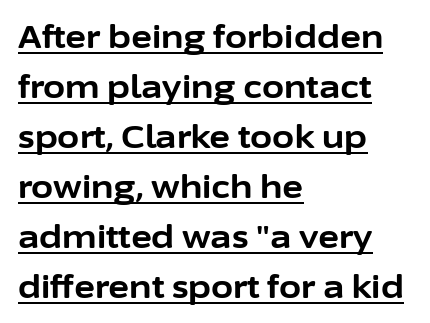
{"serif": "no", "italic": "no", "bold": "yes", "weight": "bold", "width": "normal", "stroke_contrast": "low", "x_height": "medium", "monospaced": "no", "underline": "yes", "align": "left", "line_spacing": "normal", "line_spacing_ratio": 1.56, "letter_spacing": "normal", "letter_spacing_em": 0.0, "glyph_px": 32}
